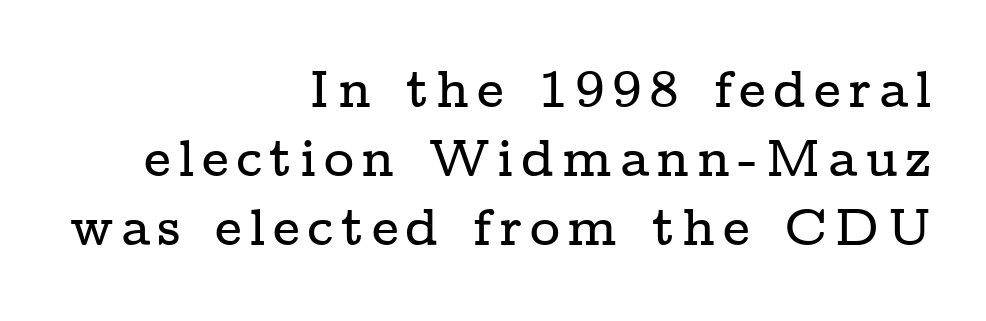
The image shows 52 px wide serif type, upright; set right-aligned, normal line spacing (1.33x), not underlined; low stroke contrast and a medium x-height.
